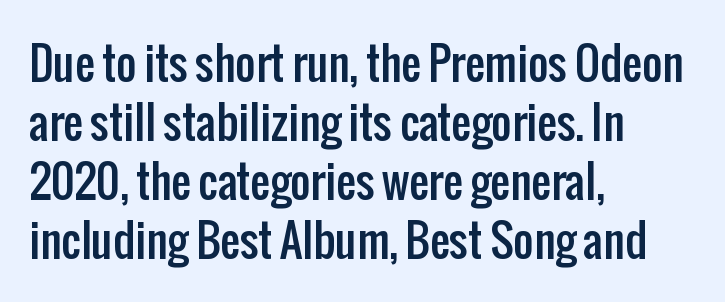
Q: Is the text italic (slanted)? A: No, it is upright.
Q: Is the typeface a serif or a sans-serif typeface? A: Sans-serif.
Q: Is the text underlined? A: No.
Q: How is the paragraph aligned? A: Left-aligned.
Q: Is the spacing between letters normal or unusually wide? A: Normal.
Q: Is the spacing between lines tight, normal or loose? A: Normal.
Q: Width (condensed, normal, or wide)? A: Condensed.
Q: Stroke contrast? A: Low.
Q: x-height? A: Medium.
Q: Monospaced? A: No.
